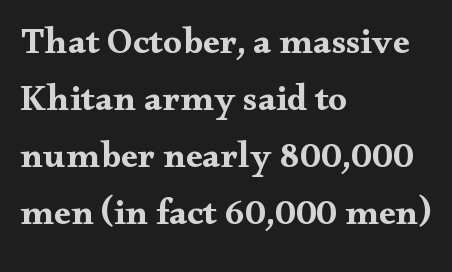
A typesetter would call this proportional, since set widths differ per character. Do the letters lean? They stand straight. Rule under the text: the space is simply empty. In terms of weight, the rendering is a true, heavy bold. A normal amount of white space separates one row of letters from the next. What stands out about the letter spacing? Nothing — it is the standard amount.
